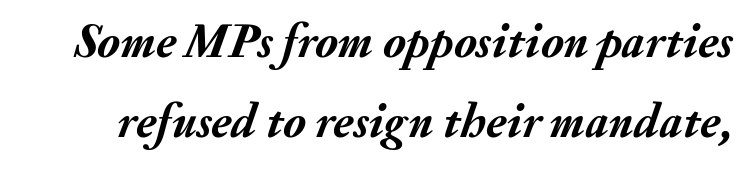
Q: Is the text bold? A: Yes.
Q: Is the text italic (slanted)? A: Yes, it leans right by about 20 degrees.
Q: Is the text underlined? A: No.
Q: Is the spacing between letters normal or unusually wide? A: Normal.
Q: Is the spacing between lines tight, normal or loose? A: Normal.
Q: Width (condensed, normal, or wide)? A: Normal.
Q: Stroke contrast? A: Medium.
Q: x-height? A: Small.
Q: Monospaced? A: No.
